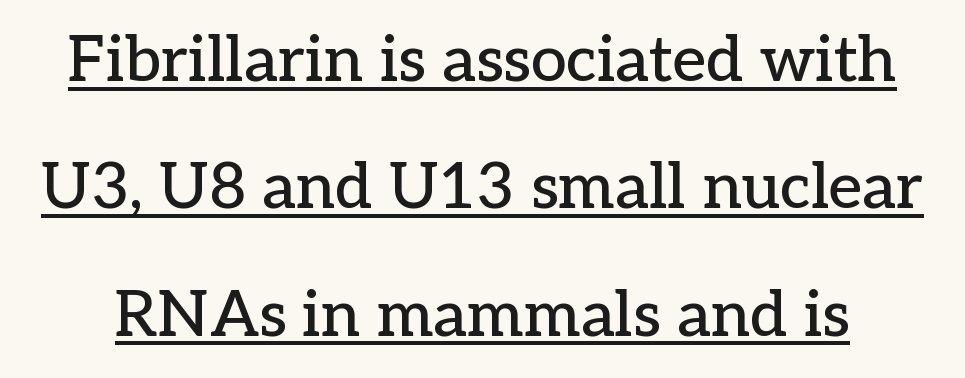
Q: Is the text italic (slanted)? A: No, it is upright.
Q: Is the typeface a serif or a sans-serif typeface? A: Serif.
Q: Is the text underlined? A: Yes.
Q: Is the spacing between letters normal or unusually wide? A: Normal.
Q: Is the spacing between lines tight, normal or loose? A: Loose.
Q: Width (condensed, normal, or wide)? A: Normal.
Q: Stroke contrast? A: Low.
Q: x-height? A: Medium.
Q: Monospaced? A: No.
